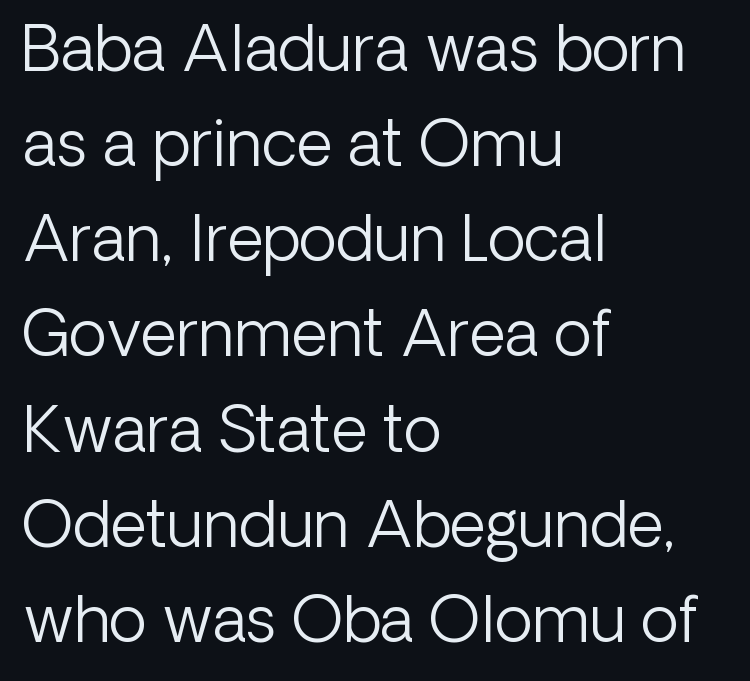
Q: Is the text bold? A: No.
Q: Is the text italic (slanted)? A: No, it is upright.
Q: Is the typeface a serif or a sans-serif typeface? A: Sans-serif.
Q: Is the text underlined? A: No.
Q: How is the paragraph aligned? A: Left-aligned.
Q: Is the spacing between letters normal or unusually wide? A: Normal.
Q: Is the spacing between lines tight, normal or loose? A: Normal.
Q: Width (condensed, normal, or wide)? A: Normal.
Q: Stroke contrast? A: Low.
Q: x-height? A: Medium.
Q: Monospaced? A: No.
